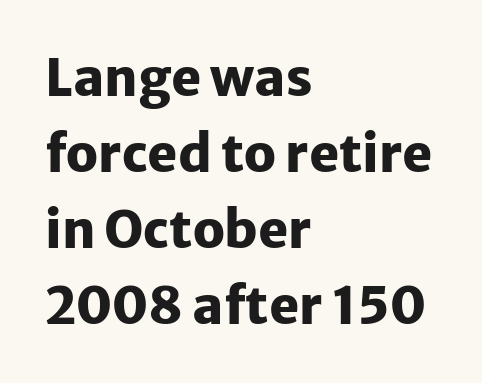
The image shows 51 px heavy sans-serif type, upright; set left-aligned, normal line spacing (1.49x), normal letter spacing, not underlined; low stroke contrast and a medium x-height.
